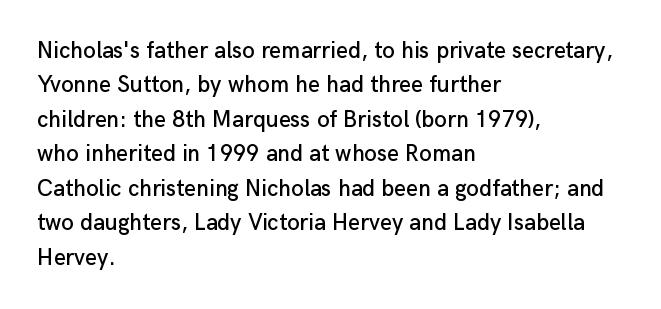
The image shows 23 px text type, upright; set left-aligned, normal line spacing (1.5x), normal letter spacing, not underlined.
